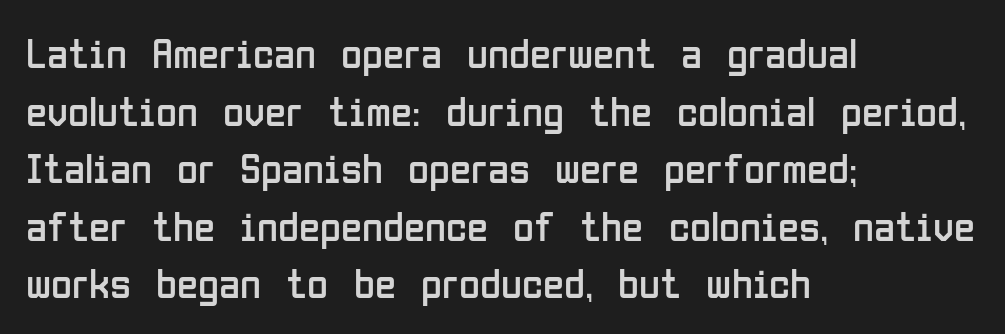
The image shows 43 px regular-weight, condensed sans-serif type, upright; set left-aligned, normal line spacing (1.34x), normal letter spacing, not underlined; low stroke contrast and a medium x-height.
